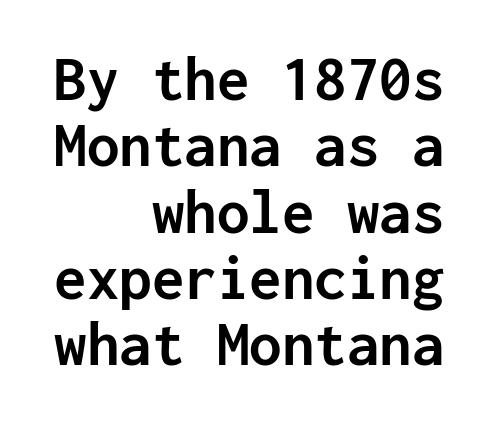
The image shows 65 px semibold sans-serif type, upright, monospaced; set right-aligned, tight line spacing (1.02x), normal letter spacing, not underlined; low stroke contrast and a medium x-height.
